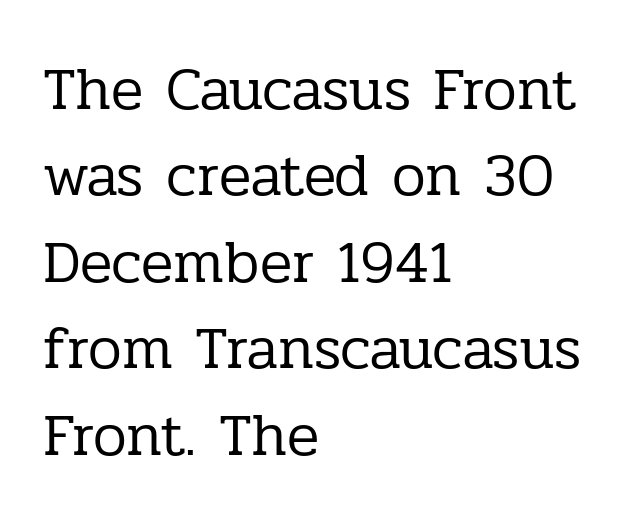
It's the straight-up-and-down kind of type. Leading matches the norm, producing a regular column. Spacing verdict: proportional, widths tailored to each character. The face used here is rendered with its standard letterfit. Each line starts at the same left margin while the right side varies.
